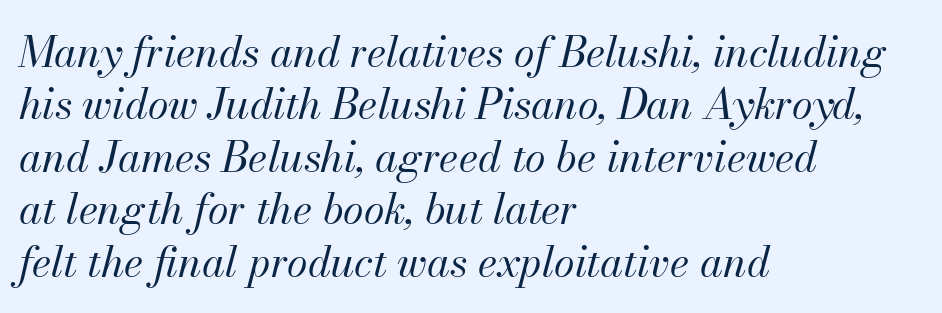
Successive baselines arrive at the customary interval. The font's italic variant was chosen for this text. The type is set solid horizontally, with unmodified tracking. Note the varied advance widths — an 'i' is clearly narrower than an 'm'. The space directly below the letters is spotless. Weight: not bold — regular or lighter.
